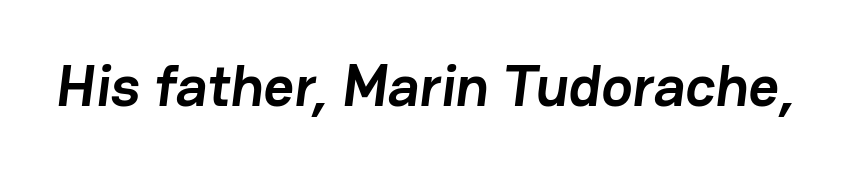
{"serif": "no", "bold": "yes", "weight": "semibold", "width": "normal", "stroke_contrast": "low", "x_height": "medium", "monospaced": "no", "underline": "no", "letter_spacing": "normal", "letter_spacing_em": 0.0, "glyph_px": 59}
